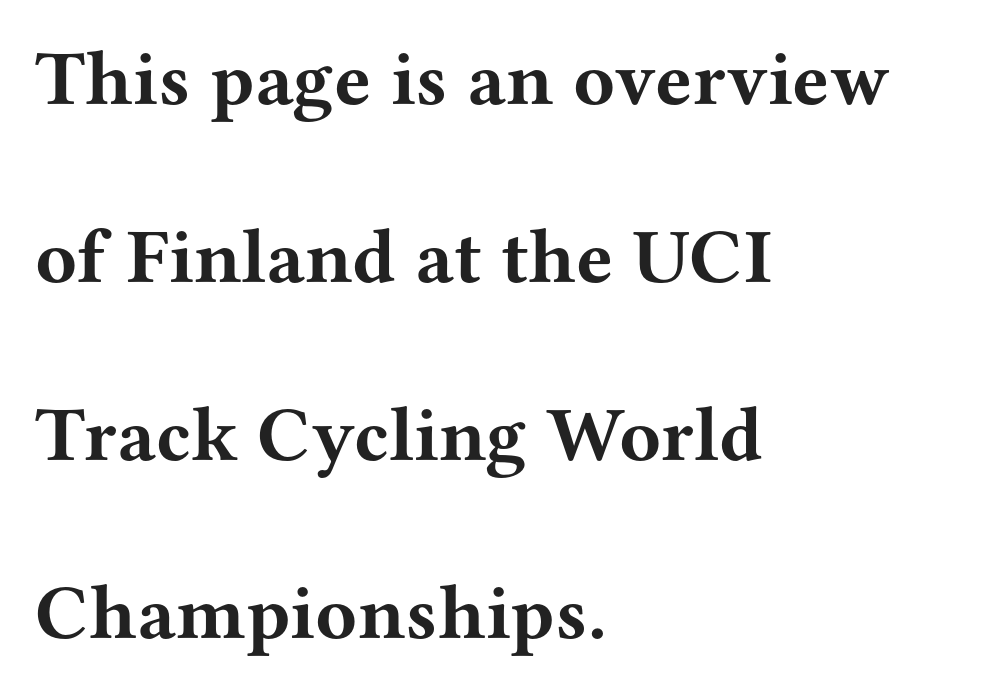
The image shows 77 px bold, wide serif type, upright; set left-aligned, loose line spacing (2.31x), normal letter spacing, not underlined; medium stroke contrast and a medium x-height.
